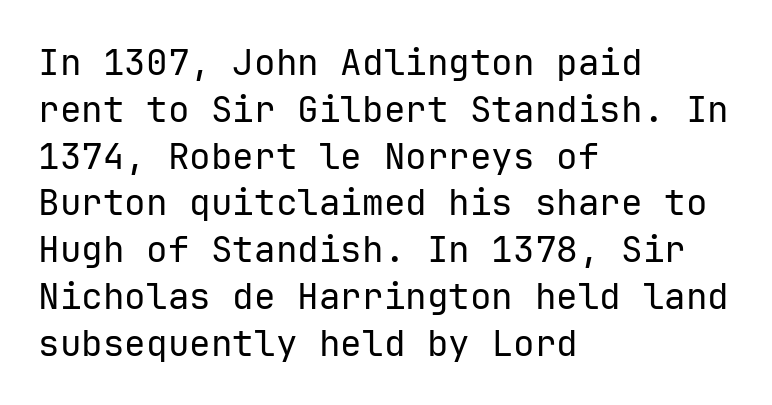
Q: Is the text bold? A: No.
Q: Is the text italic (slanted)? A: No, it is upright.
Q: Is the typeface a serif or a sans-serif typeface? A: Sans-serif.
Q: Is the text underlined? A: No.
Q: How is the paragraph aligned? A: Left-aligned.
Q: Is the spacing between letters normal or unusually wide? A: Normal.
Q: Is the spacing between lines tight, normal or loose? A: Normal.
Q: Width (condensed, normal, or wide)? A: Normal.
Q: Stroke contrast? A: Low.
Q: x-height? A: Medium.
